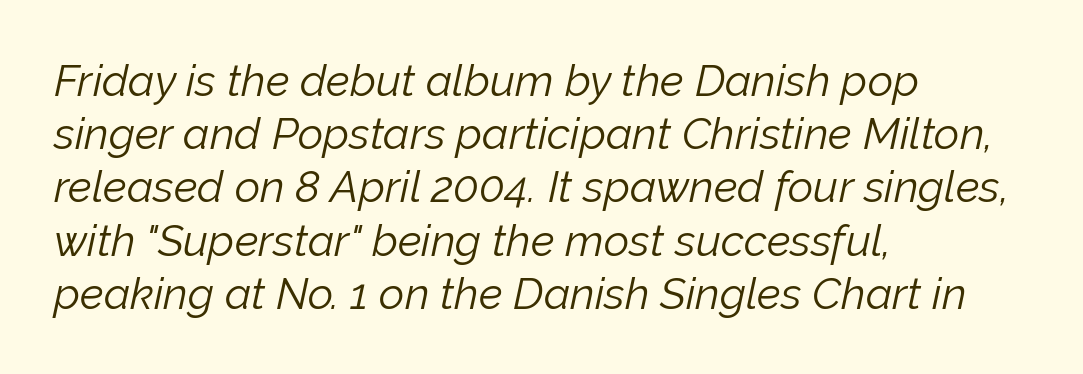
{"italic": "yes", "lean": "right", "slant_degrees": 12, "bold": "no", "weight": "light", "width": "normal", "stroke_contrast": "low", "x_height": "medium", "monospaced": "no", "underline": "no", "align": "left", "line_spacing_ratio": 1.21, "letter_spacing": "normal", "letter_spacing_em": 0.0, "glyph_px": 44}
